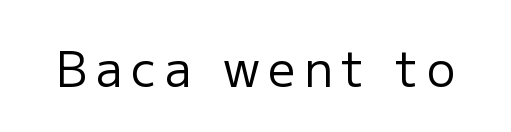
The image shows 48 px regular-weight sans-serif type, upright; set not underlined; low stroke contrast and a medium x-height.
